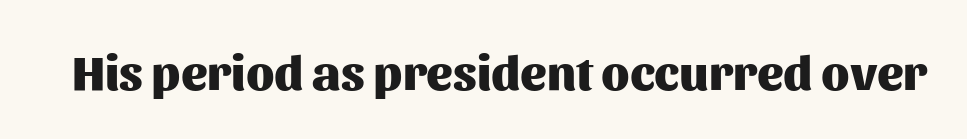
Q: Is the text bold? A: Yes.
Q: Is the text italic (slanted)? A: No, it is upright.
Q: Is the typeface a serif or a sans-serif typeface? A: Sans-serif.
Q: Is the text underlined? A: No.
Q: Is the spacing between letters normal or unusually wide? A: Normal.
Q: Width (condensed, normal, or wide)? A: Normal.
Q: Stroke contrast? A: Medium.
Q: x-height? A: Medium.
Q: Monospaced? A: No.
